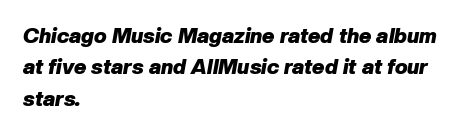
The image shows 21 px bold type, italic (leaning right); set left-aligned, normal line spacing (1.49x), normal letter spacing, not underlined.
